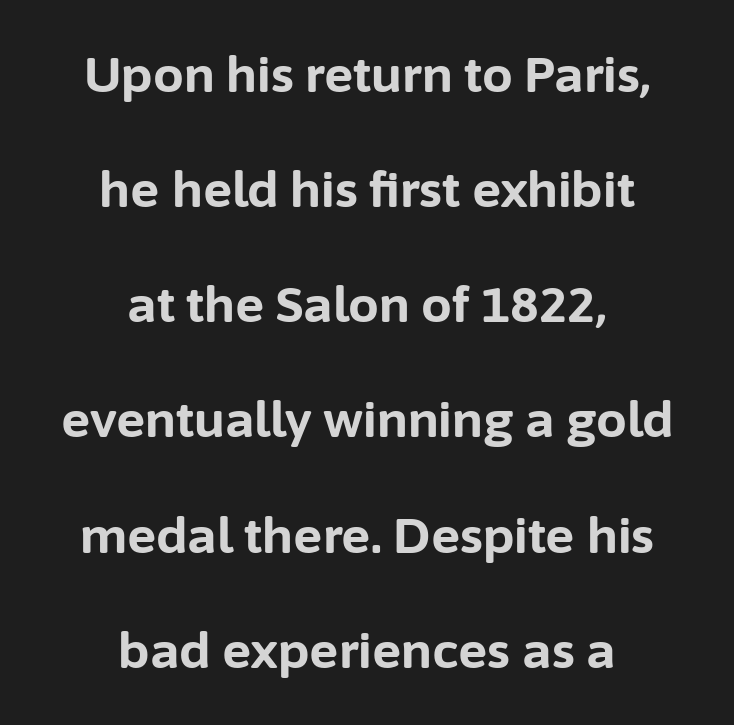
Q: Is the text bold? A: Yes.
Q: Is the text italic (slanted)? A: No, it is upright.
Q: Is the typeface a serif or a sans-serif typeface? A: Sans-serif.
Q: Is the text underlined? A: No.
Q: How is the paragraph aligned? A: Centered.
Q: Is the spacing between letters normal or unusually wide? A: Normal.
Q: Is the spacing between lines tight, normal or loose? A: Loose.
Q: Width (condensed, normal, or wide)? A: Normal.
Q: Stroke contrast? A: Low.
Q: x-height? A: Medium.
Q: Monospaced? A: No.
